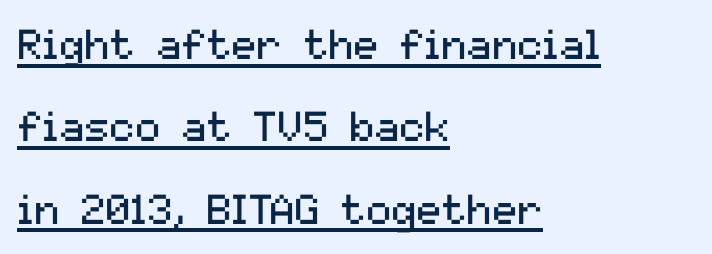
Q: Is the text bold? A: No.
Q: Is the text italic (slanted)? A: No, it is upright.
Q: Is the typeface a serif or a sans-serif typeface? A: Sans-serif.
Q: Is the text underlined? A: Yes.
Q: How is the paragraph aligned? A: Left-aligned.
Q: Is the spacing between letters normal or unusually wide? A: Normal.
Q: Is the spacing between lines tight, normal or loose? A: Loose.
Q: Width (condensed, normal, or wide)? A: Normal.
Q: Stroke contrast? A: Medium.
Q: x-height? A: Medium.
Q: Monospaced? A: No.
